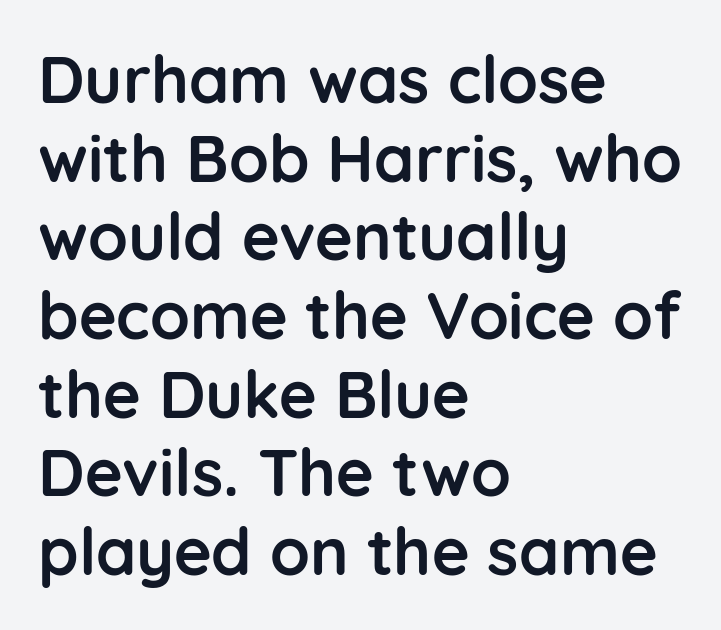
{"serif": "no", "italic": "no", "bold": "yes", "weight": "semibold", "width": "normal", "stroke_contrast": "low", "x_height": "medium", "monospaced": "no", "underline": "no", "align": "left", "line_spacing_ratio": 1.21, "letter_spacing": "normal", "letter_spacing_em": 0.0, "glyph_px": 65}
